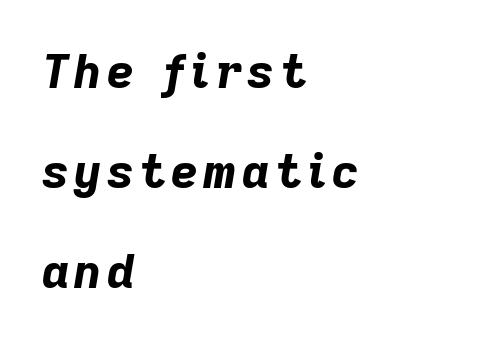
The image shows 47 px bold type, italic (leaning right); set left-aligned, loose line spacing (2.13x), not underlined; low stroke contrast and a medium x-height.
